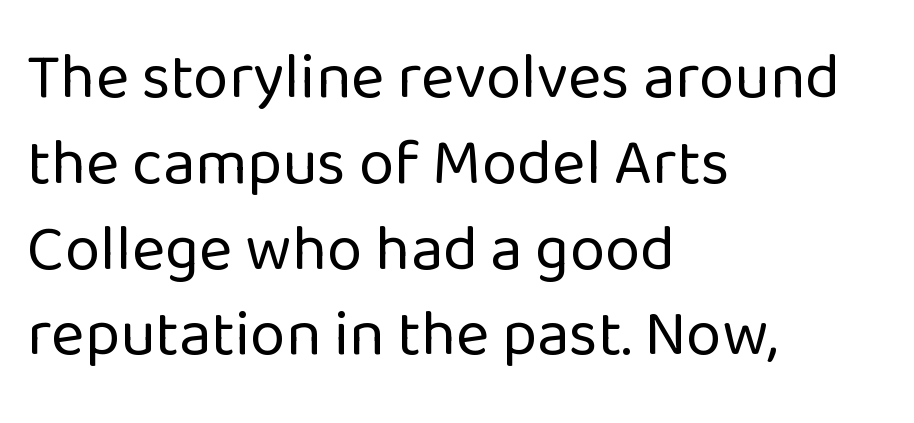
{"serif": "no", "italic": "no", "bold": "no", "weight": "regular", "width": "normal", "stroke_contrast": "low", "x_height": "medium", "monospaced": "no", "underline": "no", "align": "left", "line_spacing": "normal", "line_spacing_ratio": 1.34, "letter_spacing": "normal", "letter_spacing_em": 0.0, "glyph_px": 64}
